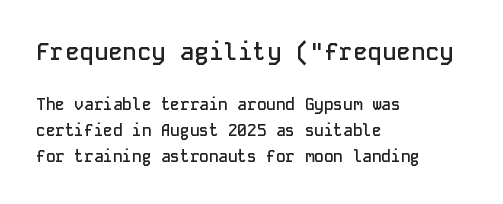
{"italic": "no", "bold": "semi", "underline": "no", "align": "left", "line_spacing": "normal", "line_spacing_ratio": 1.63, "letter_spacing": "normal", "letter_spacing_em": 0.0, "larger_block": "first", "size_ratio": 1.5, "glyph_px": 24}
